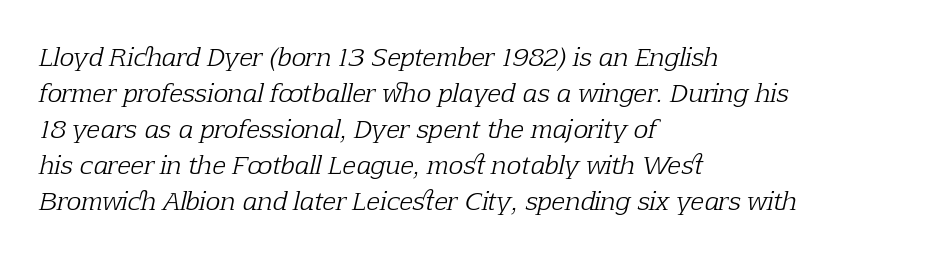
Q: Is the text bold? A: No.
Q: Is the text italic (slanted)? A: Yes, it leans right by about 12 degrees.
Q: Is the text underlined? A: No.
Q: How is the paragraph aligned? A: Left-aligned.
Q: Is the spacing between letters normal or unusually wide? A: Normal.
Q: Is the spacing between lines tight, normal or loose? A: Normal.
